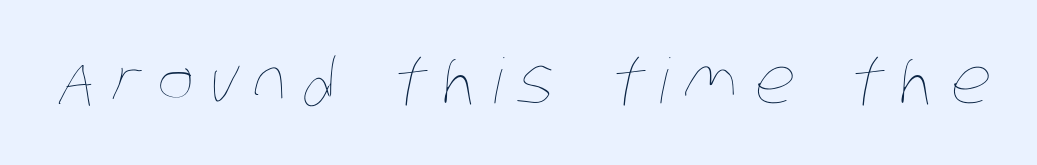
Q: Is the text bold? A: No.
Q: Is the text underlined? A: No.
Q: Is the spacing between letters normal or unusually wide? A: Unusually wide.
Q: Width (condensed, normal, or wide)? A: Condensed.
Q: Stroke contrast? A: Low.
Q: x-height? A: Large.
Q: Monospaced? A: No.
